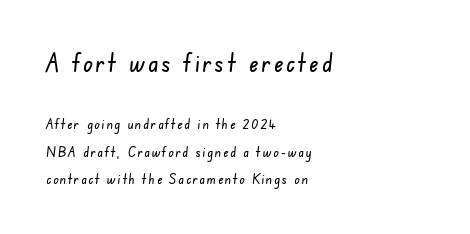
The image shows 25 px text type; set left-aligned, loose line spacing (1.94x), not underlined; the first (top) block is 1.79x larger.
